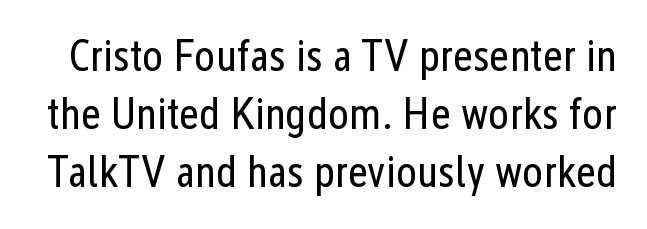
The image shows 44 px regular-weight, condensed sans-serif type, upright; set normal line spacing (1.32x), normal letter spacing, not underlined; low stroke contrast and a medium x-height.
